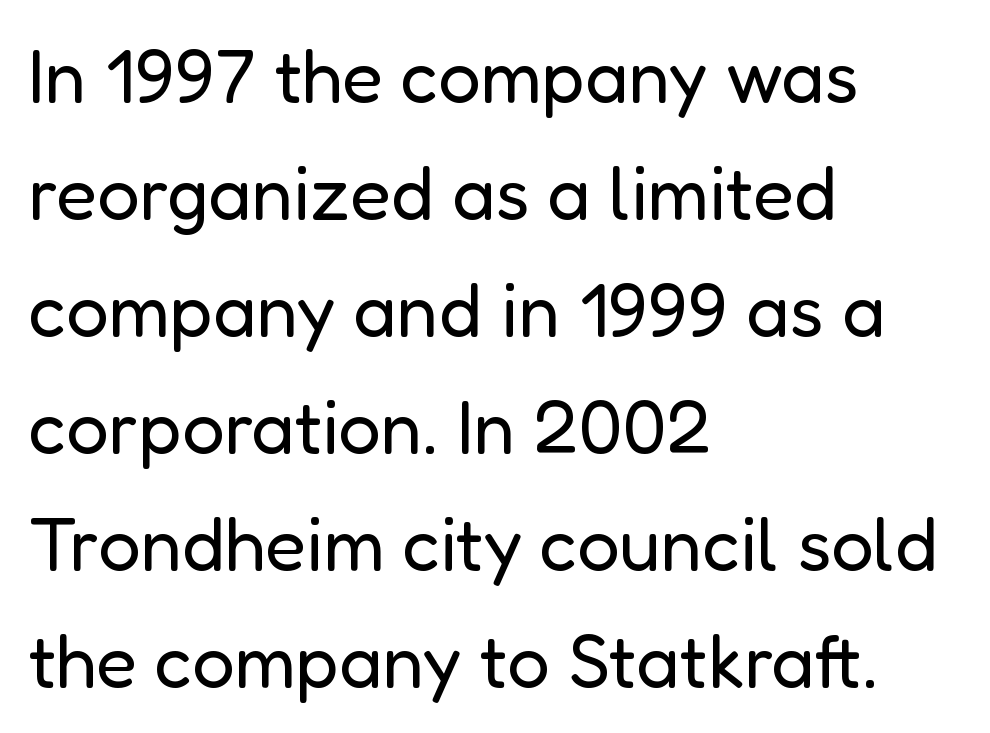
{"serif": "no", "italic": "no", "bold": "no", "weight": "regular", "width": "normal", "stroke_contrast": "low", "x_height": "medium", "monospaced": "no", "underline": "no", "align": "left", "line_spacing": "normal", "line_spacing_ratio": 1.56, "letter_spacing": "normal", "letter_spacing_em": 0.0, "glyph_px": 75}
